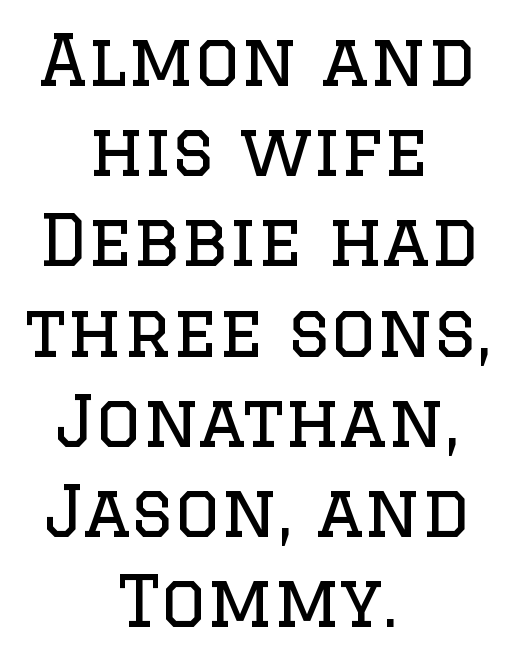
The image shows 71 px regular-weight serif type, upright; set centered, normal line spacing (1.27x), normal letter spacing, not underlined; low stroke contrast and a large x-height.
